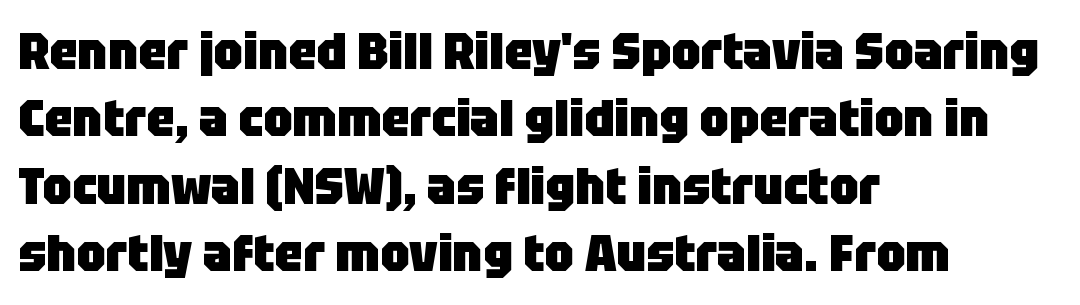
The image shows 51 px heavy sans-serif type, upright; set left-aligned, normal line spacing (1.32x), normal letter spacing, not underlined; low stroke contrast and a large x-height.
